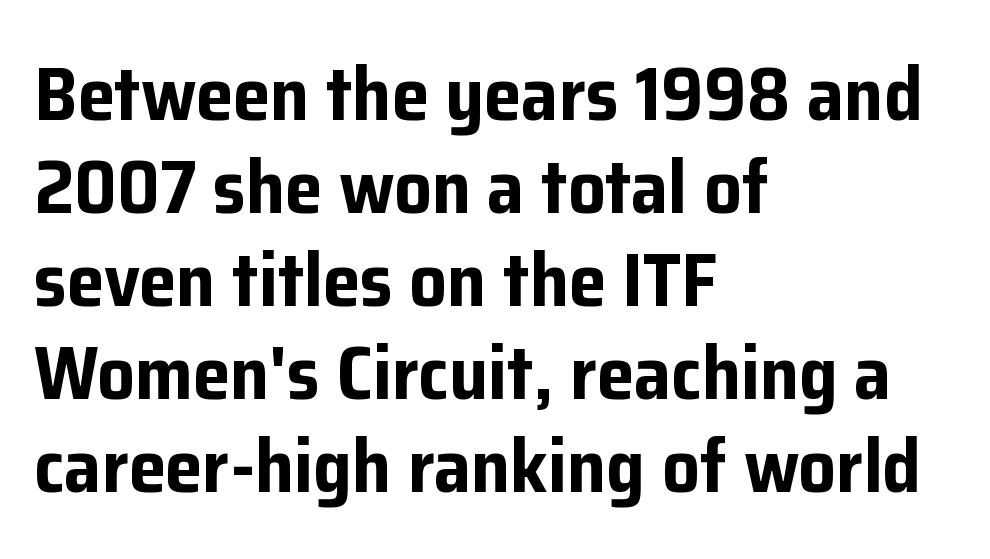
Honestly, there is no underline to notice here at all. Weight check: bold — yes, fully. The rendering uses natural spacing where letterforms have individual widths. Upright lettering throughout. How are the letters spaced? Ordinarily, with no added tracking. The compositor pushed each line to the left boundary.
